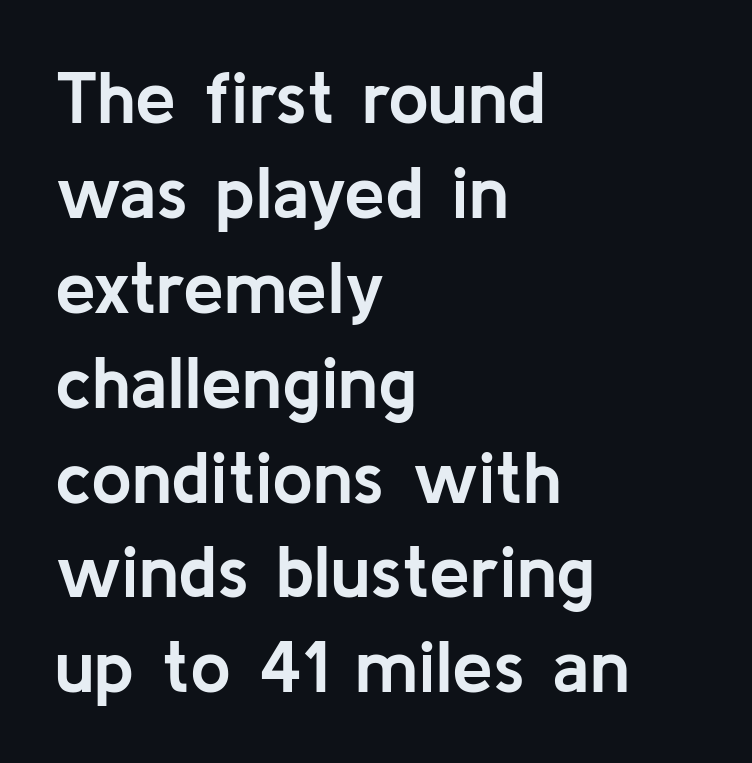
Q: Is the text bold? A: Yes.
Q: Is the text italic (slanted)? A: No, it is upright.
Q: Is the typeface a serif or a sans-serif typeface? A: Sans-serif.
Q: Is the text underlined? A: No.
Q: How is the paragraph aligned? A: Left-aligned.
Q: Is the spacing between letters normal or unusually wide? A: Normal.
Q: Is the spacing between lines tight, normal or loose? A: Normal.
Q: Width (condensed, normal, or wide)? A: Normal.
Q: Stroke contrast? A: Low.
Q: x-height? A: Medium.
Q: Monospaced? A: No.
